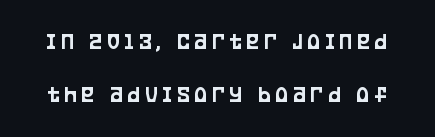
The image shows 24 px text type, upright; set loose line spacing (2.21x), unusually wide letter spacing (+0.2 em), not underlined.
